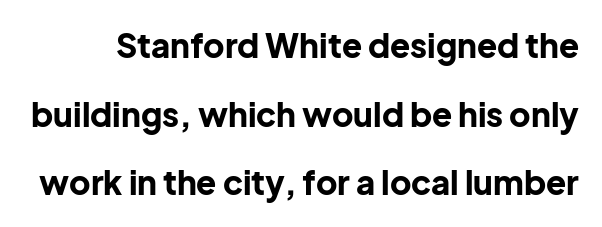
{"serif": "no", "italic": "no", "bold": "yes", "weight": "bold", "width": "normal", "stroke_contrast": "low", "x_height": "medium", "monospaced": "no", "underline": "no", "line_spacing": "loose", "line_spacing_ratio": 2.08, "letter_spacing": "normal", "letter_spacing_em": 0.0, "glyph_px": 33}
